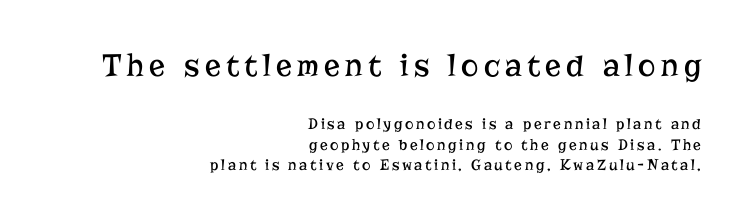
{"serif": "yes", "italic": "no", "bold": "no", "weight": "regular", "width": "normal", "stroke_contrast": "low", "x_height": "medium", "monospaced": "no", "underline": "no", "align": "right", "line_spacing": "normal", "line_spacing_ratio": 1.27, "larger_block": "first", "size_ratio": 2.06, "glyph_px": 33}
